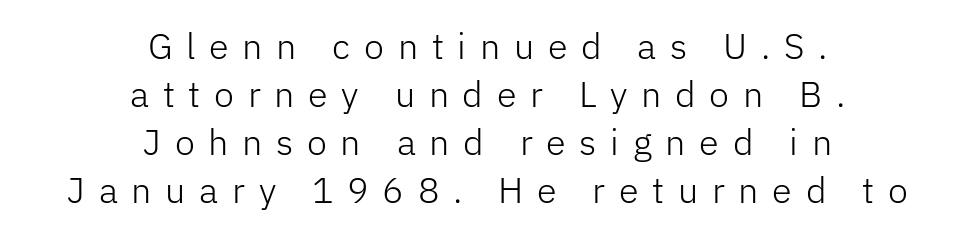
Counters stay open thanks to moderate or lighter strokes. Spacing between characters has been opened up far beyond the box default. Students, observe: this is what conventionally led text looks like. The specimen omits any rule beneath the text block's lines. Quick note: not italic, upright.
